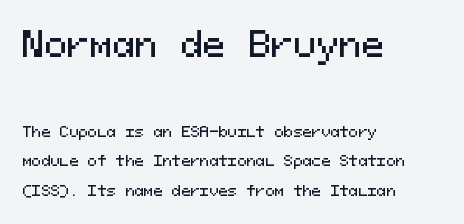
Q: Is the text italic (slanted)? A: No, it is upright.
Q: Is the typeface a serif or a sans-serif typeface? A: Sans-serif.
Q: Is the text underlined? A: No.
Q: How is the paragraph aligned? A: Left-aligned.
Q: Is the spacing between letters normal or unusually wide? A: Normal.
Q: Is the spacing between lines tight, normal or loose? A: Loose.
Q: Which block of text is set in a larger size, the first (top) or the second (bottom)? A: The first (top) one.
Q: Width (condensed, normal, or wide)? A: Normal.
Q: Stroke contrast? A: Medium.
Q: x-height? A: Medium.
Q: Monospaced? A: Yes.
